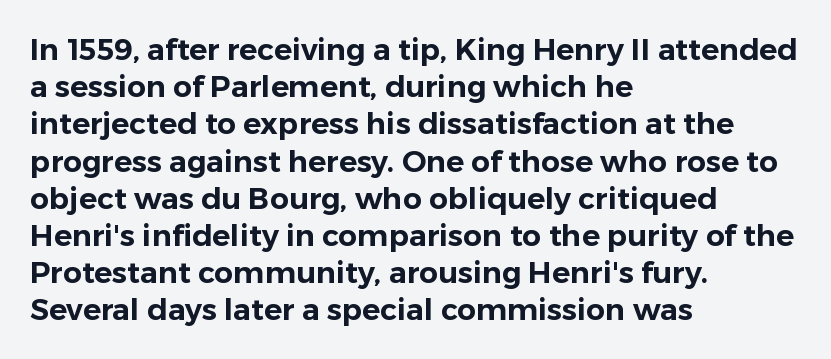
Honestly, the letter spacing is just normal — you wouldn't notice it. Check the space under the baseline: it is left empty. Grotesque or geometric, the face here clearly has no serifs. Note the varied advance widths — an 'i' is clearly narrower than an 'm'. This sample is left-justified, so line endings fall wherever the words run out. Posture: straight, roman, zero tilt.
